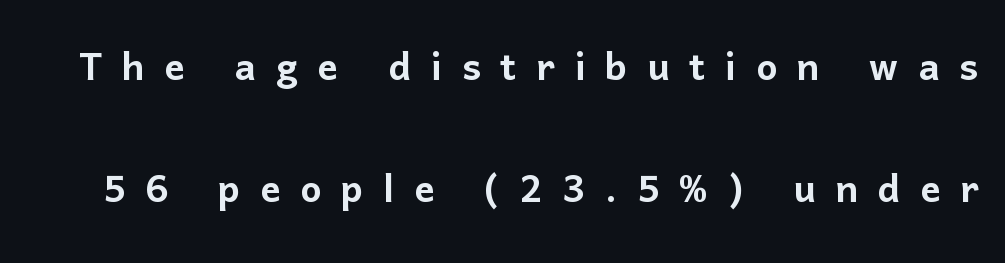
Q: Is the text italic (slanted)? A: No, it is upright.
Q: Is the typeface a serif or a sans-serif typeface? A: Sans-serif.
Q: Is the text underlined? A: No.
Q: Is the spacing between letters normal or unusually wide? A: Unusually wide.
Q: Is the spacing between lines tight, normal or loose? A: Loose.
Q: Width (condensed, normal, or wide)? A: Normal.
Q: Stroke contrast? A: Low.
Q: x-height? A: Medium.
Q: Monospaced? A: No.
